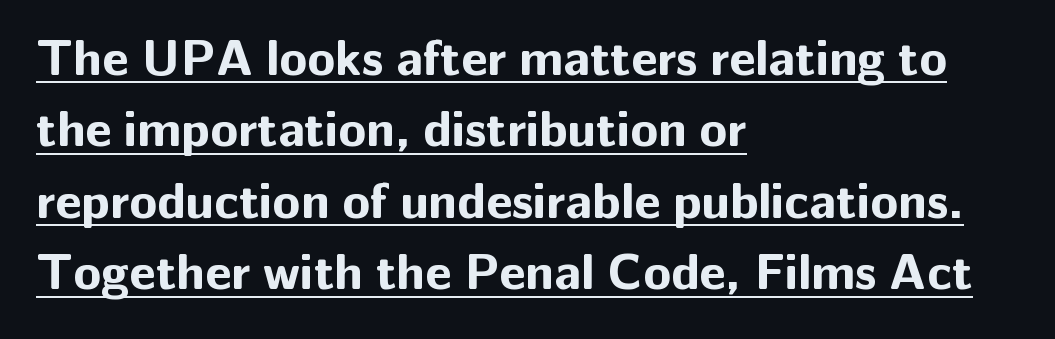
Caption: multi-line text, flush left, ragged right. Each line of the rendering has a horizontal stroke beneath the glyphs. This sample uses plain, unmodified letter spacing. Compared with typical paragraphs, the rows here are spaced about the same. A typesetter would call this proportional, since set widths differ per character. Rendered with straight, roman letterforms.
